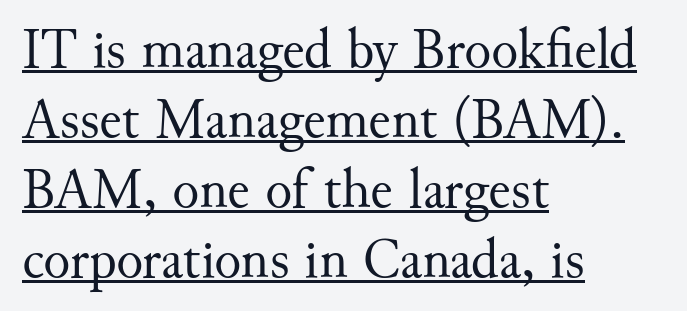
Q: Is the text bold? A: No.
Q: Is the text italic (slanted)? A: No, it is upright.
Q: Is the typeface a serif or a sans-serif typeface? A: Serif.
Q: Is the text underlined? A: Yes.
Q: How is the paragraph aligned? A: Left-aligned.
Q: Is the spacing between letters normal or unusually wide? A: Normal.
Q: Is the spacing between lines tight, normal or loose? A: Normal.
Q: Width (condensed, normal, or wide)? A: Normal.
Q: Stroke contrast? A: Medium.
Q: x-height? A: Small.
Q: Monospaced? A: No.
